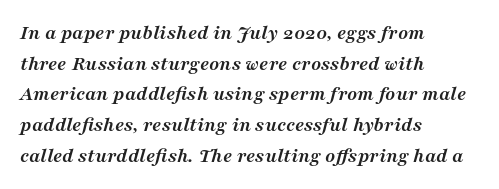
Q: Is the text bold? A: Yes.
Q: Is the text italic (slanted)? A: Yes, it leans right by about 16 degrees.
Q: Is the text underlined? A: No.
Q: How is the paragraph aligned? A: Left-aligned.
Q: Is the spacing between letters normal or unusually wide? A: Normal.
Q: Is the spacing between lines tight, normal or loose? A: Normal.
